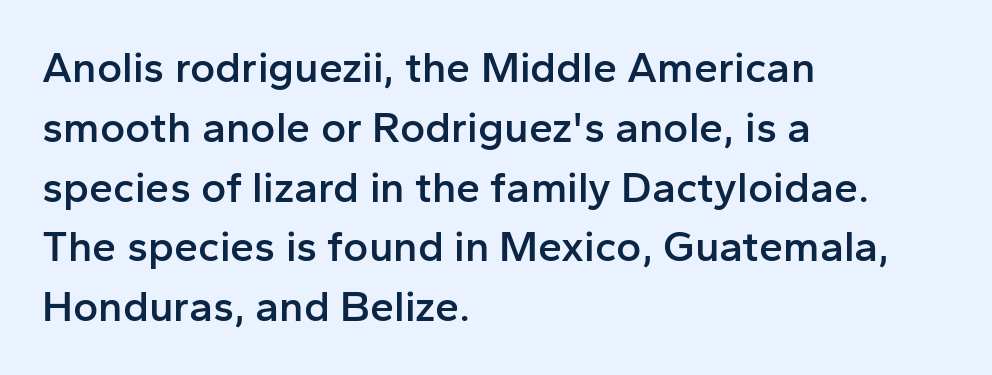
Q: Is the text bold? A: Semi-bold.
Q: Is the text italic (slanted)? A: No, it is upright.
Q: Is the typeface a serif or a sans-serif typeface? A: Sans-serif.
Q: Is the text underlined? A: No.
Q: How is the paragraph aligned? A: Left-aligned.
Q: Is the spacing between letters normal or unusually wide? A: Normal.
Q: Is the spacing between lines tight, normal or loose? A: Normal.
Q: Width (condensed, normal, or wide)? A: Normal.
Q: Stroke contrast? A: Low.
Q: x-height? A: Medium.
Q: Monospaced? A: No.
